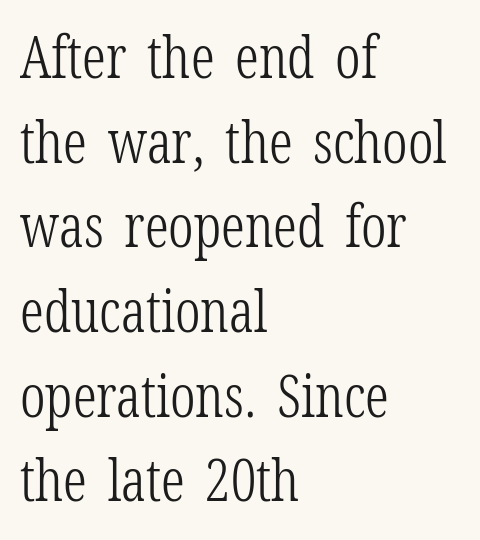
Q: Is the text bold? A: No.
Q: Is the text italic (slanted)? A: No, it is upright.
Q: Is the typeface a serif or a sans-serif typeface? A: Serif.
Q: Is the text underlined? A: No.
Q: How is the paragraph aligned? A: Left-aligned.
Q: Is the spacing between letters normal or unusually wide? A: Normal.
Q: Is the spacing between lines tight, normal or loose? A: Normal.
Q: Width (condensed, normal, or wide)? A: Condensed.
Q: Stroke contrast? A: Low.
Q: x-height? A: Medium.
Q: Monospaced? A: No.
